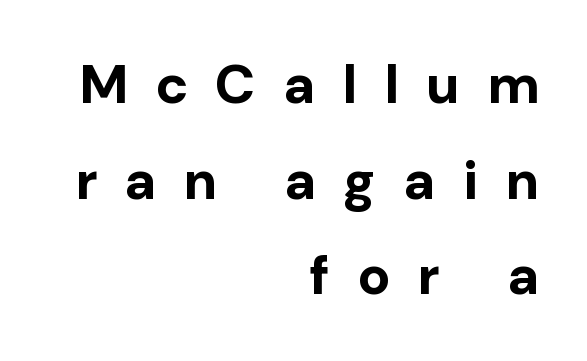
Q: Is the text bold? A: Yes.
Q: Is the text italic (slanted)? A: No, it is upright.
Q: Is the typeface a serif or a sans-serif typeface? A: Sans-serif.
Q: Is the text underlined? A: No.
Q: How is the paragraph aligned? A: Right-aligned.
Q: Is the spacing between letters normal or unusually wide? A: Unusually wide.
Q: Width (condensed, normal, or wide)? A: Normal.
Q: Stroke contrast? A: Low.
Q: x-height? A: Medium.
Q: Monospaced? A: No.
